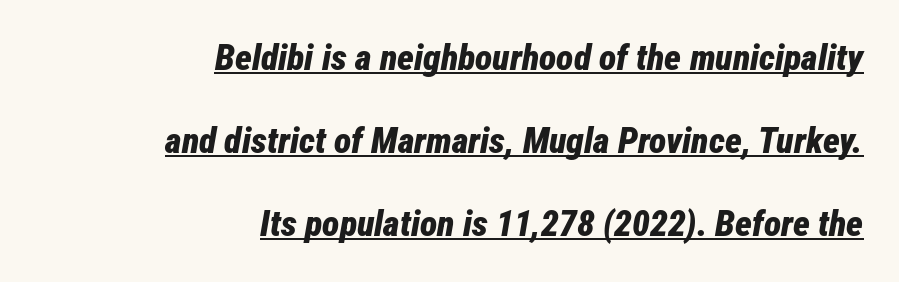
Q: Is the text bold? A: Yes.
Q: Is the text italic (slanted)? A: Yes, it leans right by about 12 degrees.
Q: Is the text underlined? A: Yes.
Q: How is the paragraph aligned? A: Right-aligned.
Q: Is the spacing between letters normal or unusually wide? A: Normal.
Q: Is the spacing between lines tight, normal or loose? A: Loose.
Q: Width (condensed, normal, or wide)? A: Condensed.
Q: Stroke contrast? A: Low.
Q: x-height? A: Medium.
Q: Monospaced? A: No.
